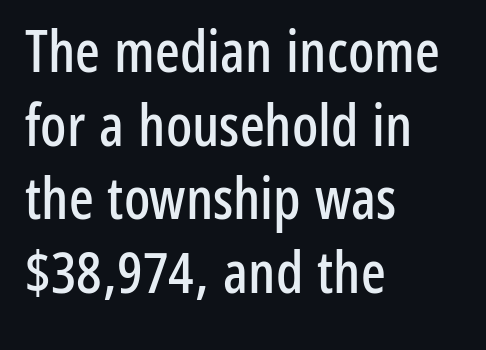
{"serif": "no", "italic": "no", "width": "condensed", "stroke_contrast": "low", "x_height": "medium", "monospaced": "no", "underline": "no", "align": "left", "line_spacing": "normal", "line_spacing_ratio": 1.27, "letter_spacing": "normal", "letter_spacing_em": 0.0, "glyph_px": 58}
